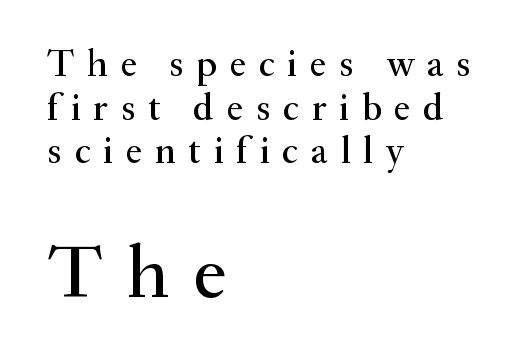
Q: Is the text italic (slanted)? A: No, it is upright.
Q: Is the typeface a serif or a sans-serif typeface? A: Serif.
Q: Is the text underlined? A: No.
Q: How is the paragraph aligned? A: Left-aligned.
Q: Is the spacing between letters normal or unusually wide? A: Unusually wide.
Q: Is the spacing between lines tight, normal or loose? A: Tight.
Q: Which block of text is set in a larger size, the first (top) or the second (bottom)? A: The second (bottom) one.
Q: Width (condensed, normal, or wide)? A: Normal.
Q: Stroke contrast? A: Medium.
Q: x-height? A: Small.
Q: Monospaced? A: No.
